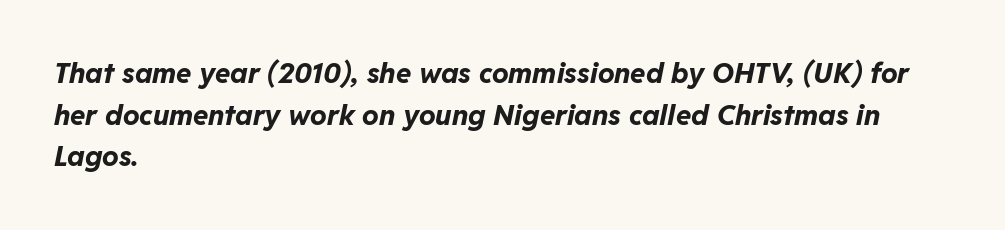
Normally led — the rows are evenly, conventionally spaced. Character widths vary here, with narrow letters taking less room than wide ones. Is the type slanted? Yes — the strokes lean at a clear angle. The passage shown is not underscored anywhere. Pretty heavy lettering here — definitely bold. No extra tracking has been applied to these lines.
